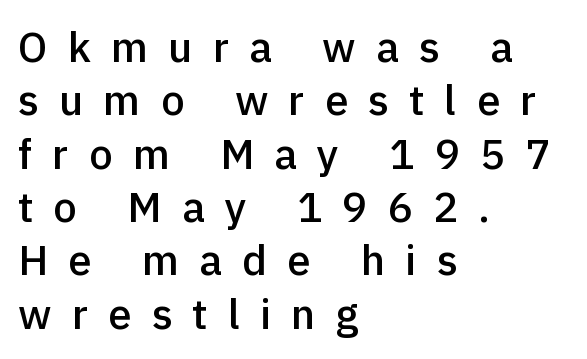
Tall strokes in this sample are plumb rather than angled. Quick note: interline space is typical. The string is rendered with underlining switched off. Every row of glyphs begins at an identical x-position on the left.
